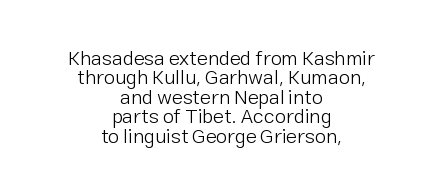
Q: Is the text bold? A: No.
Q: Is the text italic (slanted)? A: No, it is upright.
Q: Is the text underlined? A: No.
Q: How is the paragraph aligned? A: Centered.
Q: Is the spacing between letters normal or unusually wide? A: Normal.
Q: Is the spacing between lines tight, normal or loose? A: Tight.
